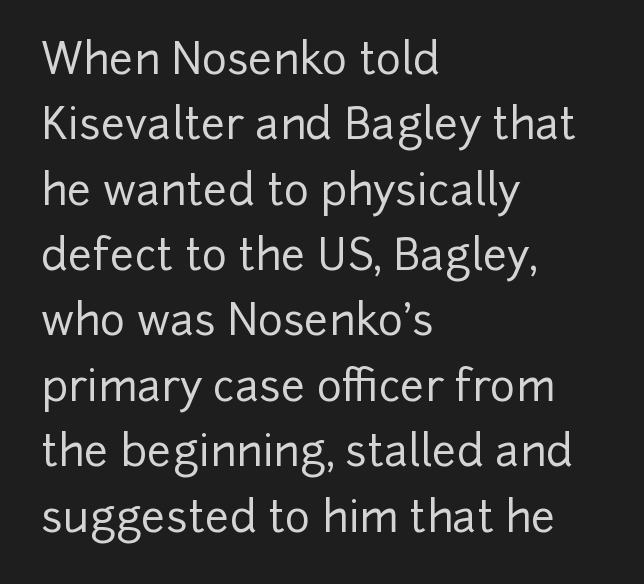
Q: Is the text italic (slanted)? A: No, it is upright.
Q: Is the typeface a serif or a sans-serif typeface? A: Sans-serif.
Q: Is the text underlined? A: No.
Q: How is the paragraph aligned? A: Left-aligned.
Q: Is the spacing between letters normal or unusually wide? A: Normal.
Q: Is the spacing between lines tight, normal or loose? A: Normal.
Q: Width (condensed, normal, or wide)? A: Normal.
Q: Stroke contrast? A: Low.
Q: x-height? A: Medium.
Q: Monospaced? A: No.
